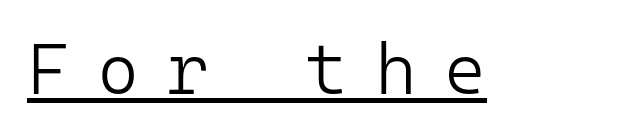
You could only call the tracking loose — the letters float apart. Stems and bowls with no extra thickness — not bold. It's the straight-up-and-down kind of type. You can tell from the bare stems that sans-serif type was used. Caption: lettering with a line underneath.
